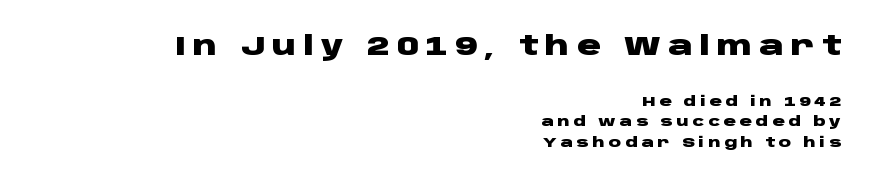
Q: Is the text bold? A: Yes.
Q: Is the text italic (slanted)? A: No, it is upright.
Q: Is the text underlined? A: No.
Q: How is the paragraph aligned? A: Right-aligned.
Q: Is the spacing between letters normal or unusually wide? A: Unusually wide.
Q: Is the spacing between lines tight, normal or loose? A: Normal.
Q: Which block of text is set in a larger size, the first (top) or the second (bottom)? A: The first (top) one.
